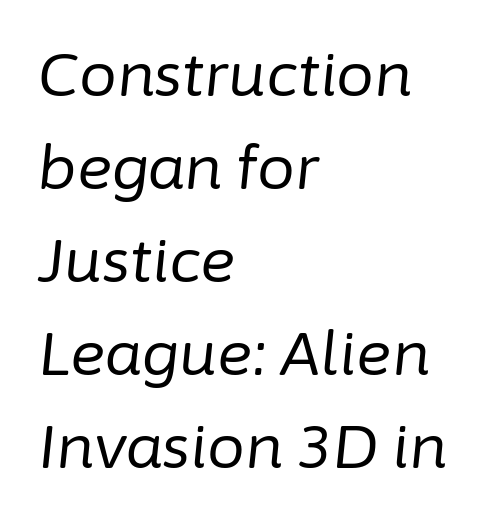
The image shows 60 px regular-weight type, italic (leaning right); set left-aligned, normal line spacing (1.55x), normal letter spacing, not underlined; low stroke contrast and a medium x-height.
